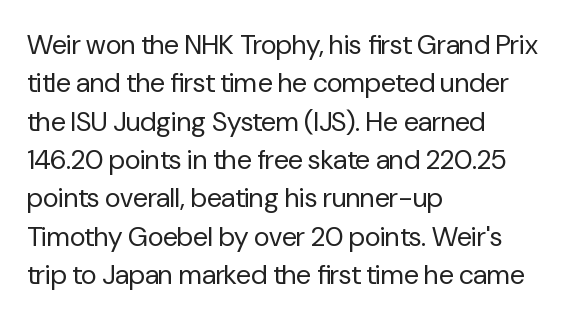
The image shows 27 px text type, upright; set left-aligned, normal line spacing (1.42x), normal letter spacing, not underlined.
